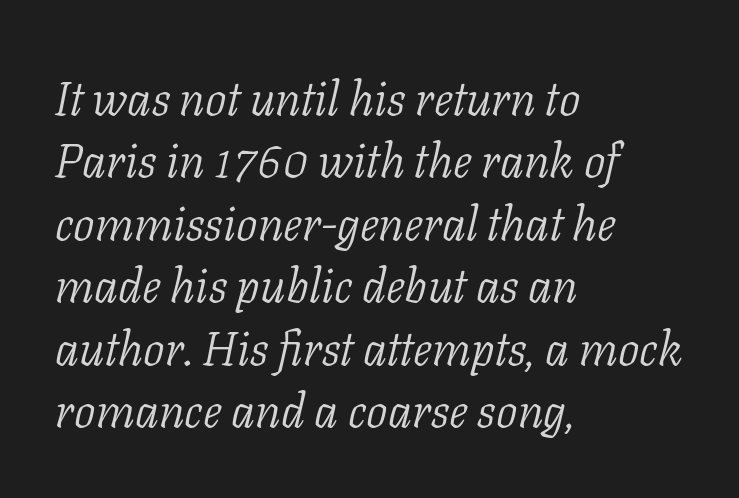
Underline: absent. Is this a heavy cut? Hardly; it is regular or lighter. Nobody touched the tracking dial on this one. Think of a printed novel: that variable character pitch is what you see here. Does the type have serifs? Yes, each stem ends in a small foot. The vertical gap from one line to the next is medium.
